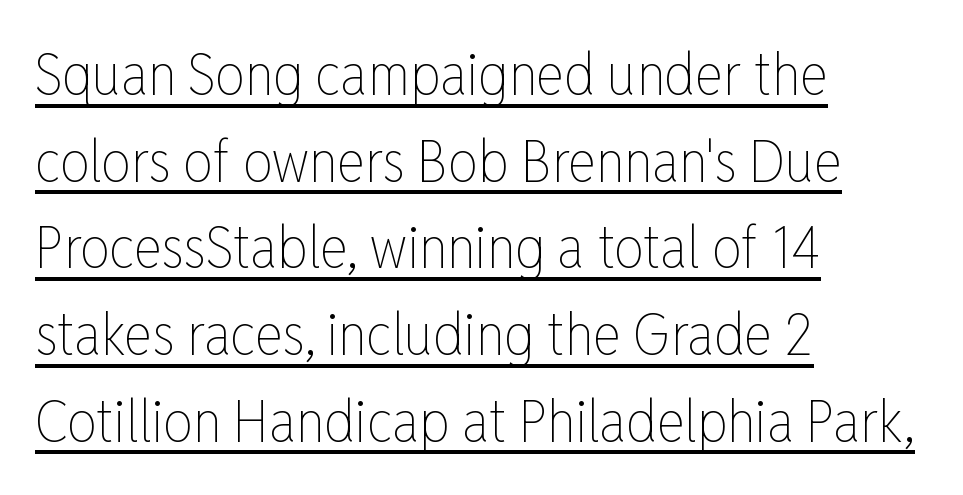
Q: Is the text bold? A: No.
Q: Is the text italic (slanted)? A: No, it is upright.
Q: Is the text underlined? A: Yes.
Q: How is the paragraph aligned? A: Left-aligned.
Q: Is the spacing between letters normal or unusually wide? A: Normal.
Q: Is the spacing between lines tight, normal or loose? A: Normal.
Q: Width (condensed, normal, or wide)? A: Condensed.
Q: Stroke contrast? A: Low.
Q: x-height? A: Medium.
Q: Monospaced? A: No.
